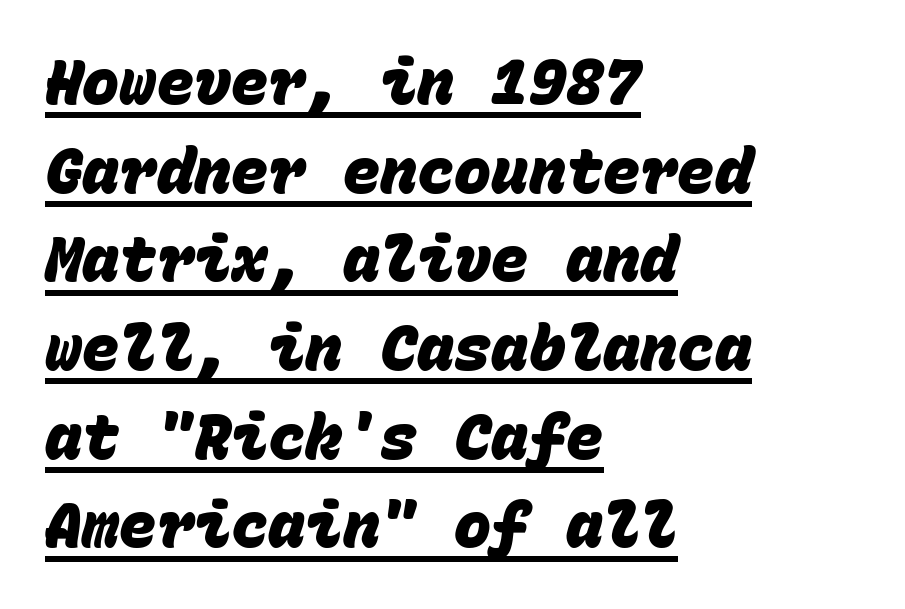
The image shows 62 px heavy sans-serif type, monospaced; set left-aligned, normal line spacing (1.43x), normal letter spacing, underlined; low stroke contrast and a large x-height.
